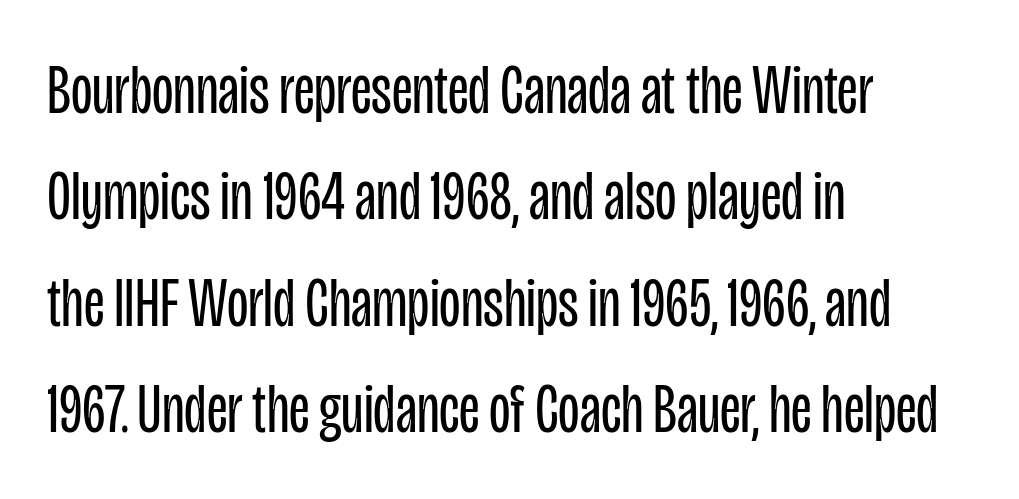
The image shows 70 px regular-weight, condensed sans-serif type, upright; set left-aligned, normal line spacing (1.52x), normal letter spacing, not underlined; low stroke contrast and a large x-height.
